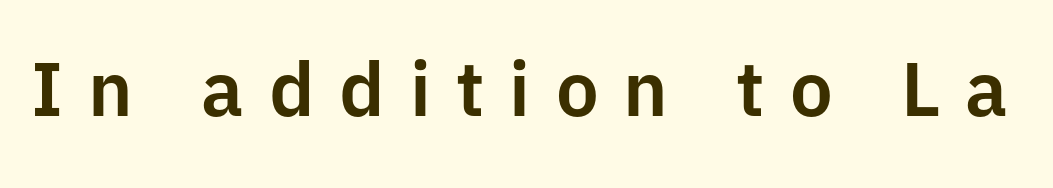
Honestly, the letter spacing is so wide it's the main thing you notice. In terms of posture, this sample is upright. The area under the type is left untouched. Character widths vary here, with narrow letters taking less room than wide ones. This is sans-serif lettering, the kind often seen on screens and signage.
